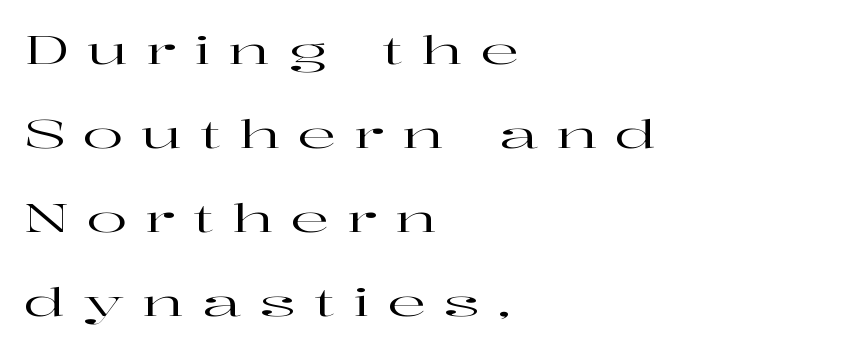
The image shows 38 px wide serif type, upright; set left-aligned, loose line spacing (2.21x), unusually wide letter spacing (+0.46 em), not underlined; high stroke contrast and a medium x-height.
